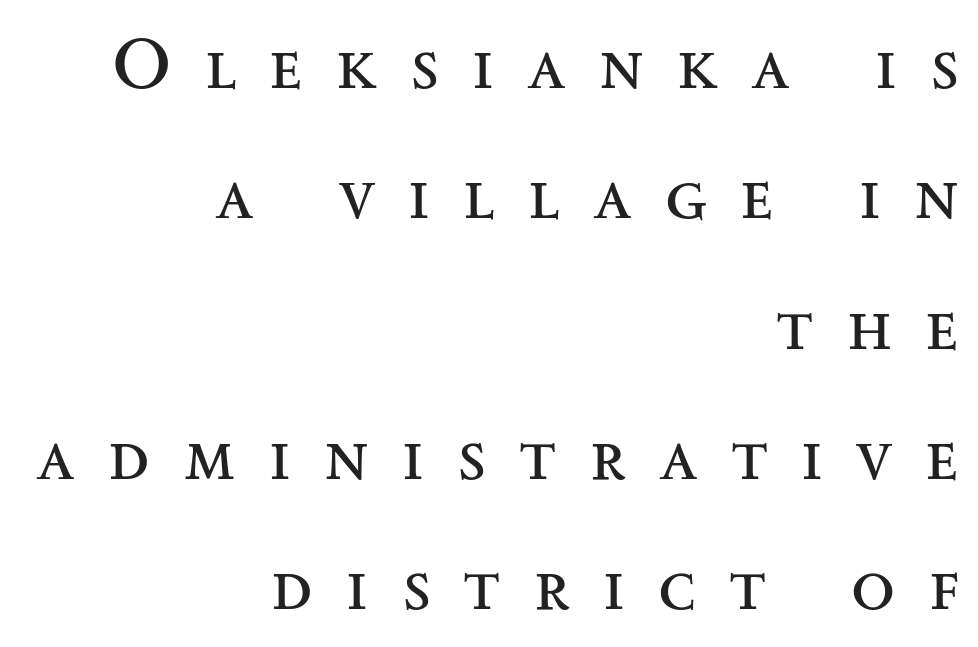
Posture: upright roman. The passage shown is typed in a proportional face where columns would drift. Short note: letters widely spaced. Caption: multi-line text, flush right, ragged left. This sample uses a serif face. A light-to-regular cut is what we see here.
